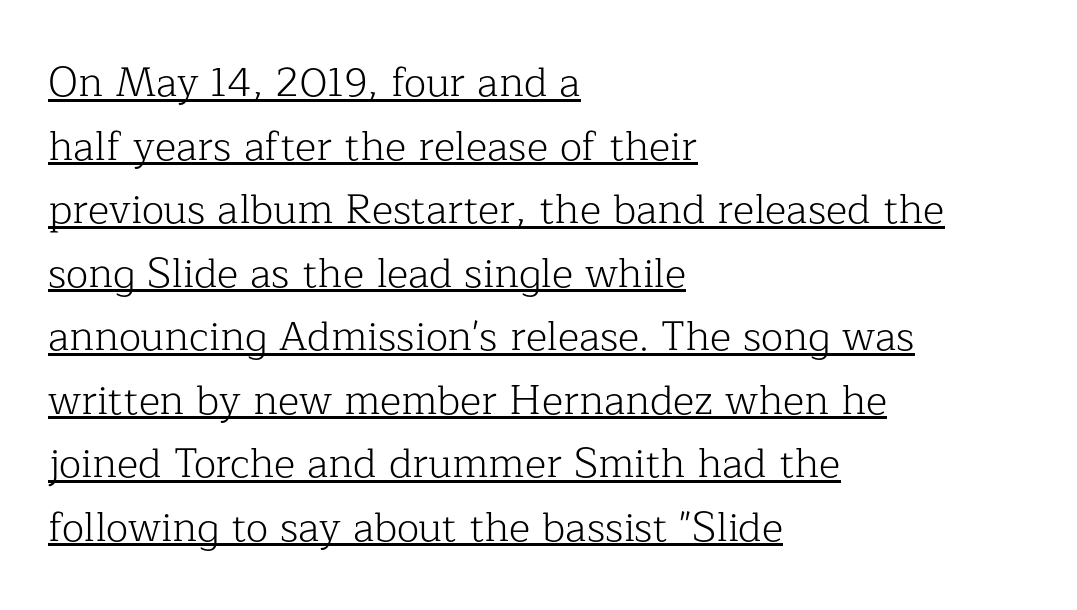
The image shows 41 px light serif type, upright; set left-aligned, normal line spacing (1.55x), normal letter spacing, underlined; low stroke contrast and a medium x-height.
